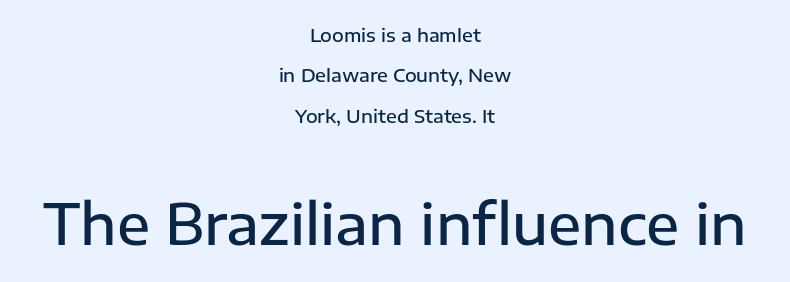
The gap between lines stays unmarked. Moderately thickened strokes mark this as semibold type. The letters carry no serifs — their stems end cleanly without finishing strokes. Is this a fixed-width face? No — the glyphs have proportional, varying widths.
